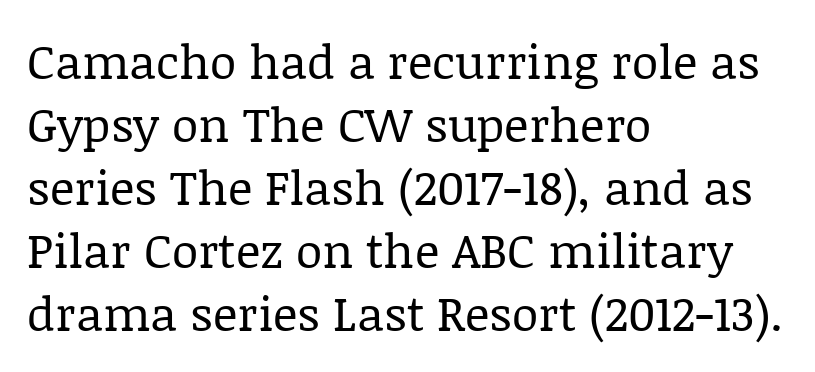
A serif font was chosen for this passage. Counters stay open thanks to moderate or lighter strokes. You could not count columns in this text — the font is proportionally spaced. The gap between lines stays unmarked. A typesetter would call this leading conventional body-copy spacing.
